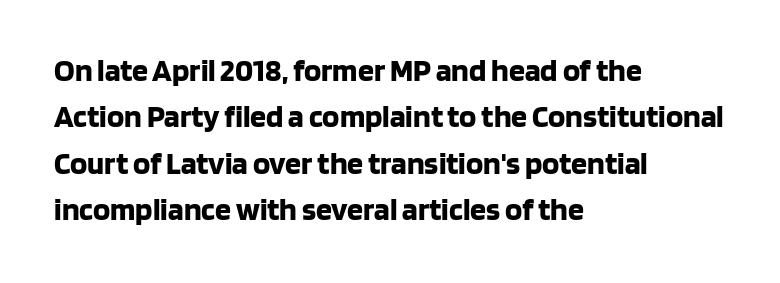
The font family rendered here belongs to the sans-serif group. Leftover space on each line is placed entirely after the last word. The letters advance in unequal steps, a hallmark of proportional type. Vertically, the passage feels balanced, rows spaced as you'd expect. Honestly, the letter spacing is just normal — you wouldn't notice it.
